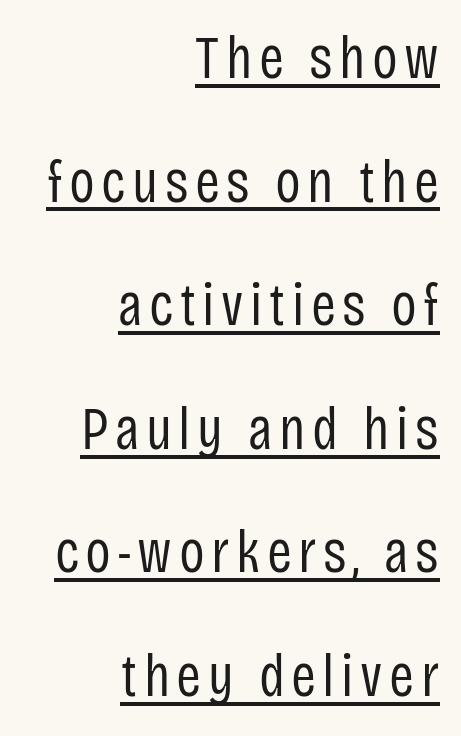
The image shows 60 px regular-weight, condensed sans-serif type, upright; set right-aligned, loose line spacing (2.06x), underlined; low stroke contrast and a large x-height.
